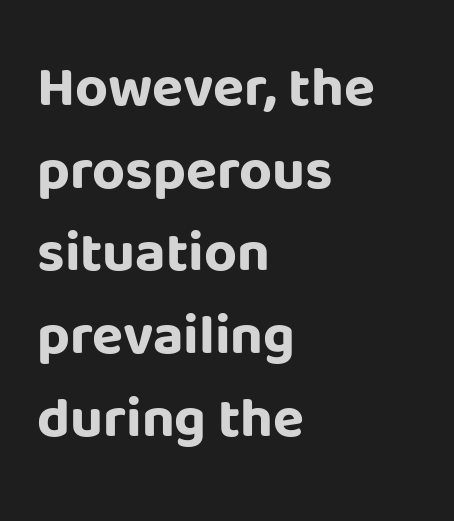
Q: Is the text bold? A: Yes.
Q: Is the text italic (slanted)? A: No, it is upright.
Q: Is the typeface a serif or a sans-serif typeface? A: Sans-serif.
Q: Is the text underlined? A: No.
Q: How is the paragraph aligned? A: Left-aligned.
Q: Is the spacing between letters normal or unusually wide? A: Normal.
Q: Is the spacing between lines tight, normal or loose? A: Normal.
Q: Width (condensed, normal, or wide)? A: Normal.
Q: Stroke contrast? A: Low.
Q: x-height? A: Large.
Q: Monospaced? A: No.
